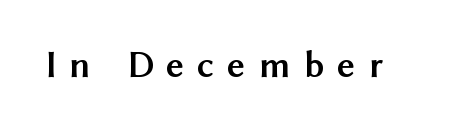
Vertical strokes here are truly vertical. The letters are bold, with thick, heavy strokes. Underline: absent. Looks like regular typesetting: each glyph gets only the width it needs.
